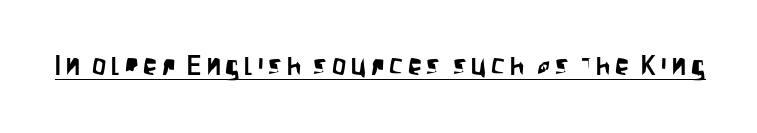
Q: Is the text italic (slanted)? A: No, it is upright.
Q: Is the typeface a serif or a sans-serif typeface? A: Sans-serif.
Q: Is the text underlined? A: Yes.
Q: Width (condensed, normal, or wide)? A: Condensed.
Q: Stroke contrast? A: Low.
Q: x-height? A: Large.
Q: Monospaced? A: No.
